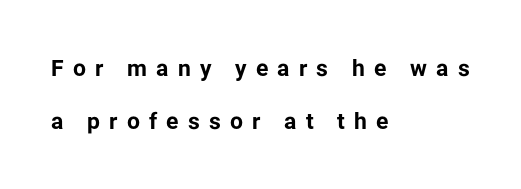
{"italic": "no", "bold": "yes", "underline": "no", "align": "left", "line_spacing": "loose", "line_spacing_ratio": 2.31, "letter_spacing": "wide", "letter_spacing_em": 0.4, "glyph_px": 23}
